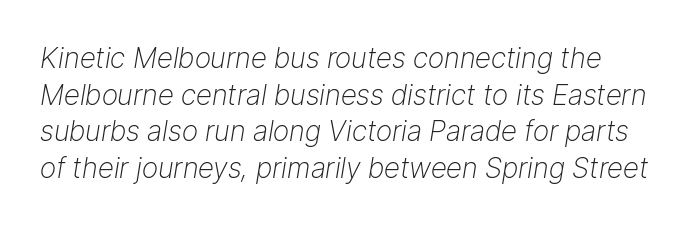
The image shows 28 px light type, italic (leaning right); set normal line spacing (1.31x), normal letter spacing, not underlined; low stroke contrast and a medium x-height.
